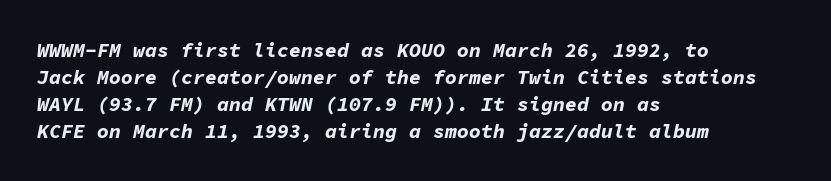
Q: Is the text bold? A: Yes.
Q: Is the text italic (slanted)? A: Yes, it leans right by about 11 degrees.
Q: Is the text underlined? A: No.
Q: How is the paragraph aligned? A: Left-aligned.
Q: Is the spacing between letters normal or unusually wide? A: Normal.
Q: Is the spacing between lines tight, normal or loose? A: Normal.
